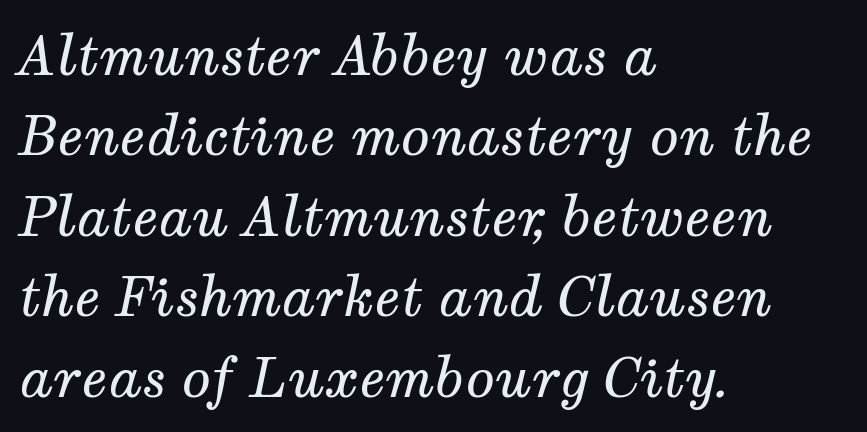
Q: Is the text bold? A: No.
Q: Is the text italic (slanted)? A: Yes, it leans right by about 12 degrees.
Q: Is the typeface a serif or a sans-serif typeface? A: Serif.
Q: Is the text underlined? A: No.
Q: How is the paragraph aligned? A: Left-aligned.
Q: Is the spacing between letters normal or unusually wide? A: Normal.
Q: Is the spacing between lines tight, normal or loose? A: Normal.
Q: Width (condensed, normal, or wide)? A: Normal.
Q: Stroke contrast? A: Medium.
Q: x-height? A: Medium.
Q: Monospaced? A: No.
